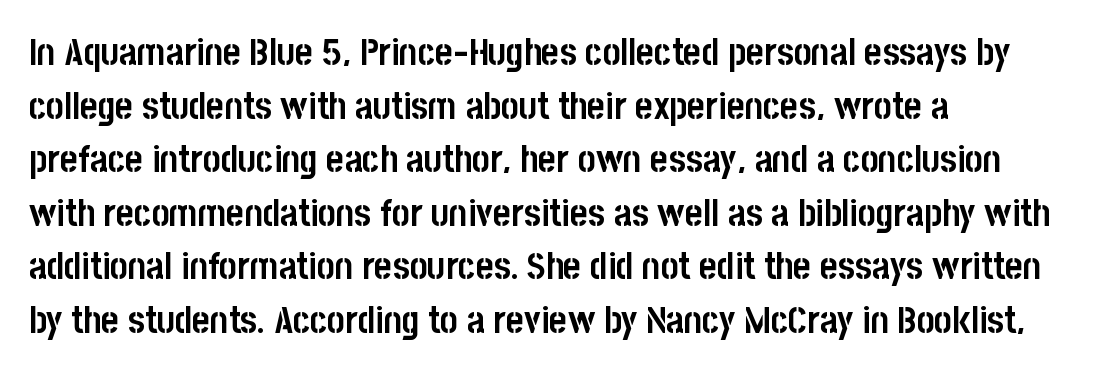
Q: Is the text bold? A: Yes.
Q: Is the text italic (slanted)? A: No, it is upright.
Q: Is the typeface a serif or a sans-serif typeface? A: Sans-serif.
Q: Is the text underlined? A: No.
Q: How is the paragraph aligned? A: Left-aligned.
Q: Is the spacing between letters normal or unusually wide? A: Normal.
Q: Is the spacing between lines tight, normal or loose? A: Normal.
Q: Width (condensed, normal, or wide)? A: Condensed.
Q: Stroke contrast? A: Low.
Q: x-height? A: Large.
Q: Monospaced? A: No.
